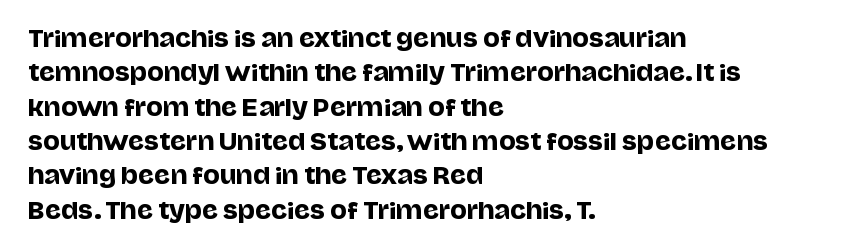
Teacher's note: observe the even left margin — that is flush-left alignment. The passage shown has conventional tracking throughout. It's the straight-up-and-down kind of type. The block of text has a typical density, with ordinary space between rows. The area under the type is left untouched.
